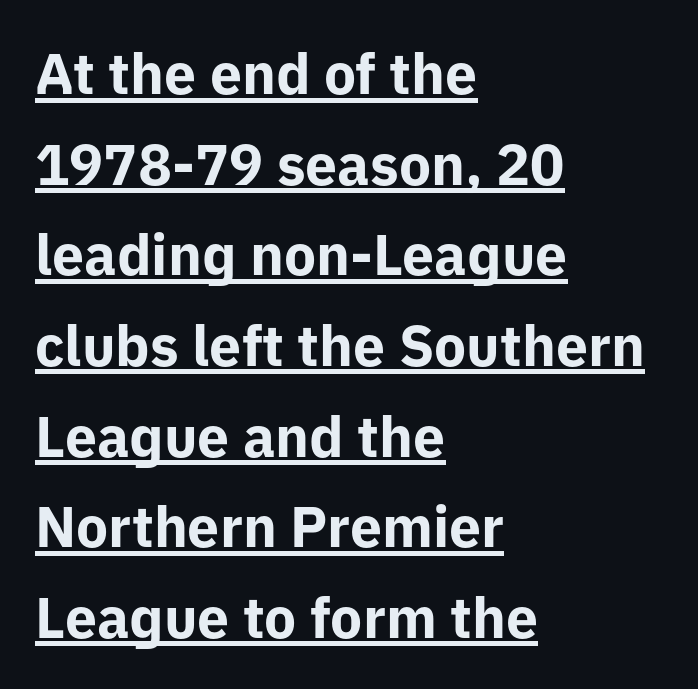
The image shows 57 px bold sans-serif type, upright; set left-aligned, normal line spacing (1.59x), normal letter spacing, underlined; low stroke contrast and a medium x-height.
